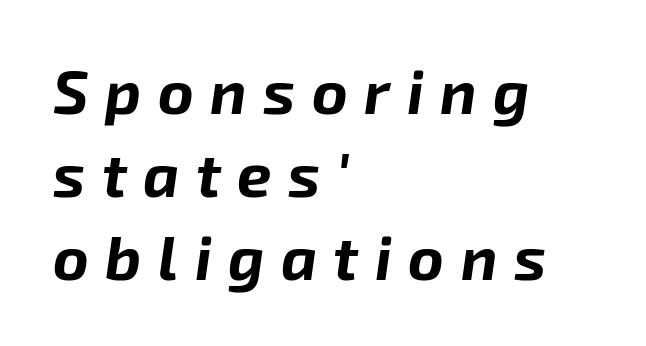
{"italic": "yes", "lean": "right", "slant_degrees": 8, "bold": "yes", "weight": "bold", "width": "normal", "stroke_contrast": "low", "x_height": "medium", "monospaced": "no", "underline": "no", "align": "left", "line_spacing": "normal", "line_spacing_ratio": 1.36, "letter_spacing": "wide", "letter_spacing_em": 0.27, "glyph_px": 61}
